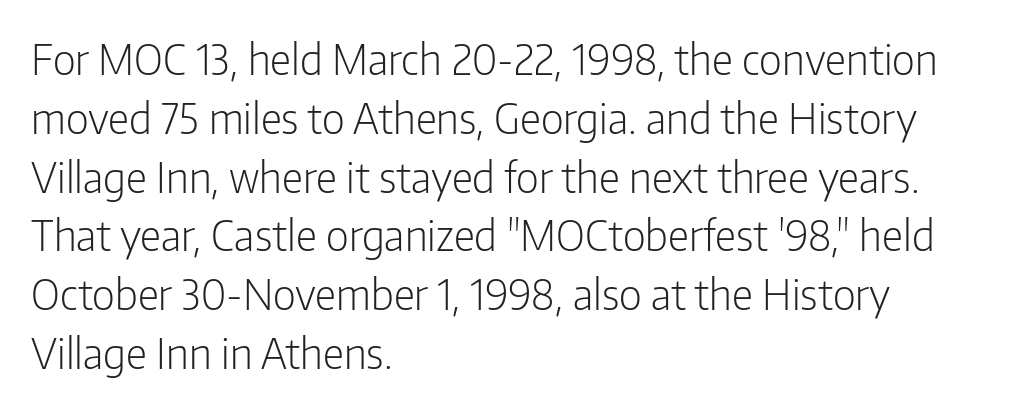
Q: Is the text bold? A: No.
Q: Is the text italic (slanted)? A: No, it is upright.
Q: Is the typeface a serif or a sans-serif typeface? A: Sans-serif.
Q: Is the text underlined? A: No.
Q: How is the paragraph aligned? A: Left-aligned.
Q: Is the spacing between letters normal or unusually wide? A: Normal.
Q: Is the spacing between lines tight, normal or loose? A: Normal.
Q: Width (condensed, normal, or wide)? A: Condensed.
Q: Stroke contrast? A: Low.
Q: x-height? A: Medium.
Q: Monospaced? A: No.
